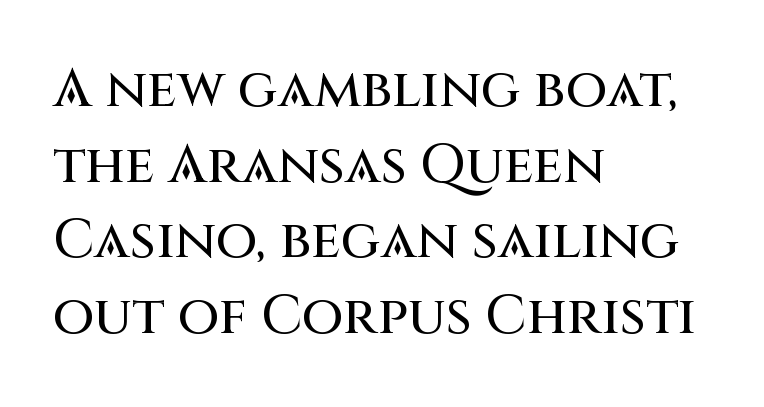
{"serif": "no", "italic": "no", "width": "normal", "stroke_contrast": "medium", "x_height": "large", "monospaced": "no", "underline": "no", "align": "left", "line_spacing": "normal", "line_spacing_ratio": 1.4, "letter_spacing": "normal", "letter_spacing_em": 0.0, "glyph_px": 54}
